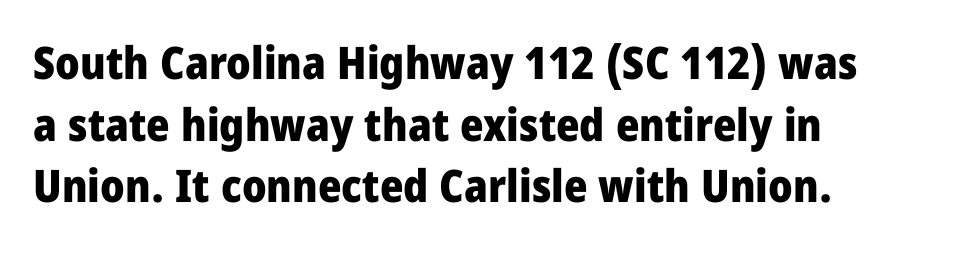
The image shows 45 px heavy, condensed sans-serif type, upright; set left-aligned, normal line spacing (1.37x), normal letter spacing, not underlined; low stroke contrast and a large x-height.
